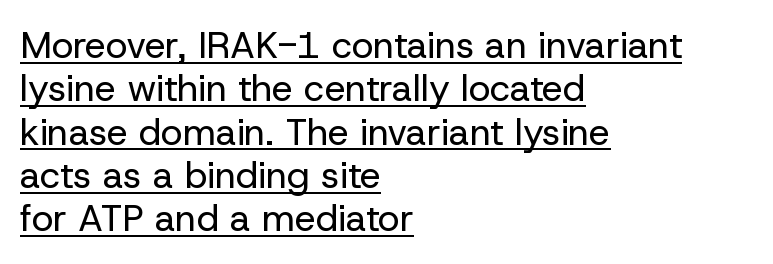
A baseline rule has been typeset under these characters. Do the characters align in a grid? No, the font is proportional. The typeface chosen for these lines omits serifs. Horizontal alignment here is leftward, the default for most running prose. Each word holds together tightly as a unit, with standard inter-letter gaps. This sample uses an upright cut, with every glyph sitting square on the baseline.
